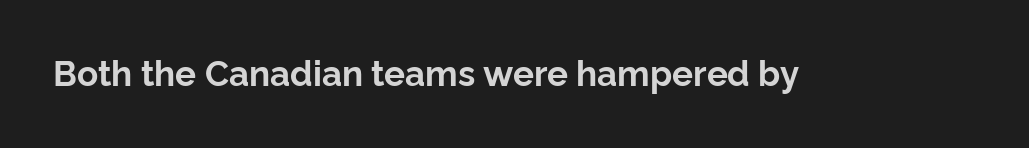
The image shows 35 px bold sans-serif type, upright; set normal letter spacing, not underlined; low stroke contrast and a medium x-height.
